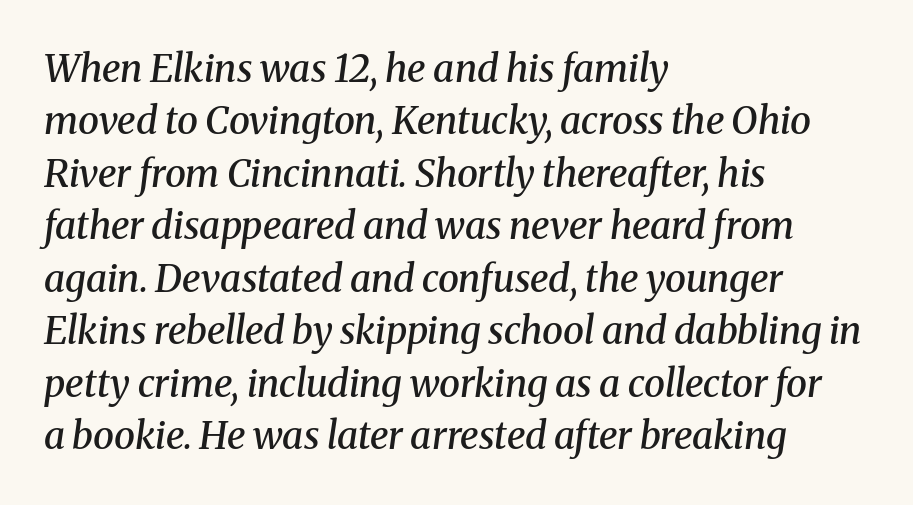
The image shows 38 px semibold serif type, italic (leaning right); set left-aligned, normal line spacing (1.38x), normal letter spacing, not underlined; medium stroke contrast and a medium x-height.
